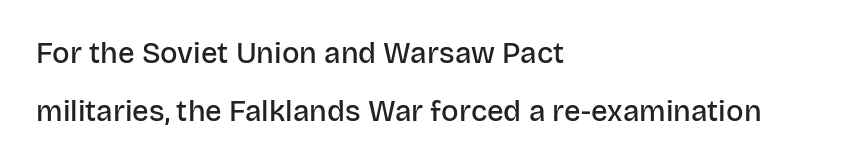
The image shows 29 px semibold sans-serif type, upright; set left-aligned, loose line spacing (2.01x), normal letter spacing, not underlined; low stroke contrast and a large x-height.
